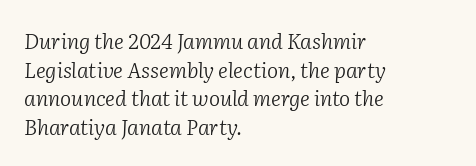
Glance below the letters and you will spot only blank space. The specimen reads as italic at a glance. Counters stay open thanks to moderate or lighter strokes. Notice how the passage keeps a crisp vertical edge on the left only. Nothing unusual about the tracking: characters are spaced as the font intends.
